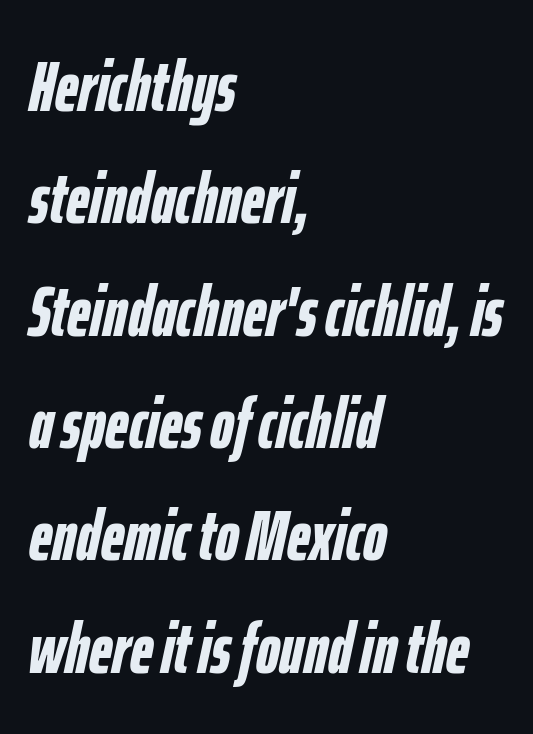
Each line starts at the same left margin while the right side varies. Does the lettering tilt? It does — this is italic. Character widths vary here, with narrow letters taking less room than wide ones. Each row of text sits above clean, open space. On the weight axis this lands at bold, roughly 700.
